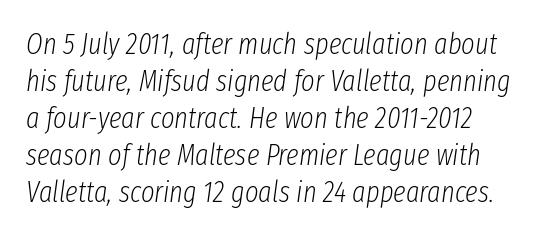
The image shows 29 px light, condensed type, italic (leaning right); set normal line spacing (1.28x), normal letter spacing, not underlined; low stroke contrast and a medium x-height.
